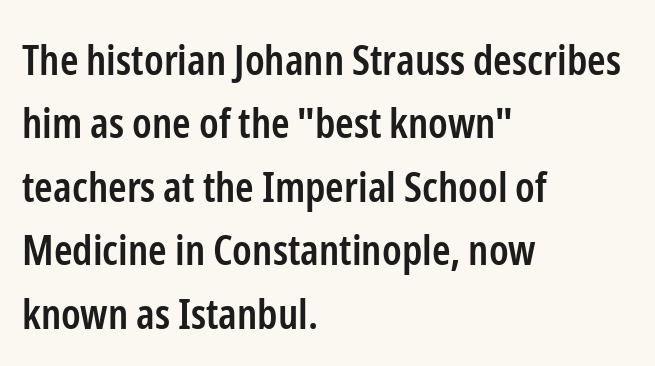
{"serif": "no", "italic": "no", "bold": "semi", "weight": "semibold", "width": "condensed", "stroke_contrast": "low", "x_height": "medium", "monospaced": "no", "underline": "no", "align": "left", "line_spacing": "normal", "line_spacing_ratio": 1.51, "letter_spacing": "normal", "letter_spacing_em": 0.0, "glyph_px": 42}
